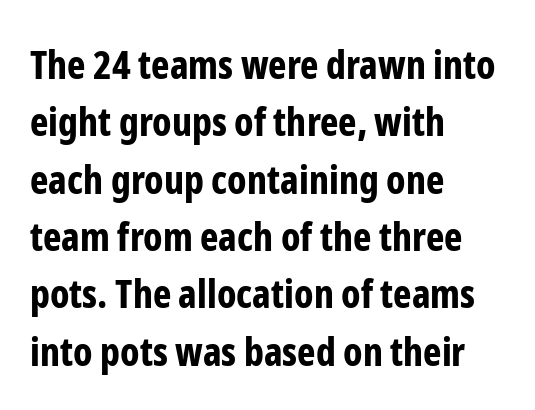
Varying glyph widths throughout — classic text-font behaviour. Each line starts at the same left margin while the right side varies. Posture: upright roman. Serif or sans? Sans — the stroke terminals are bare. Evenly set lines give the paragraph a standard silhouette.
